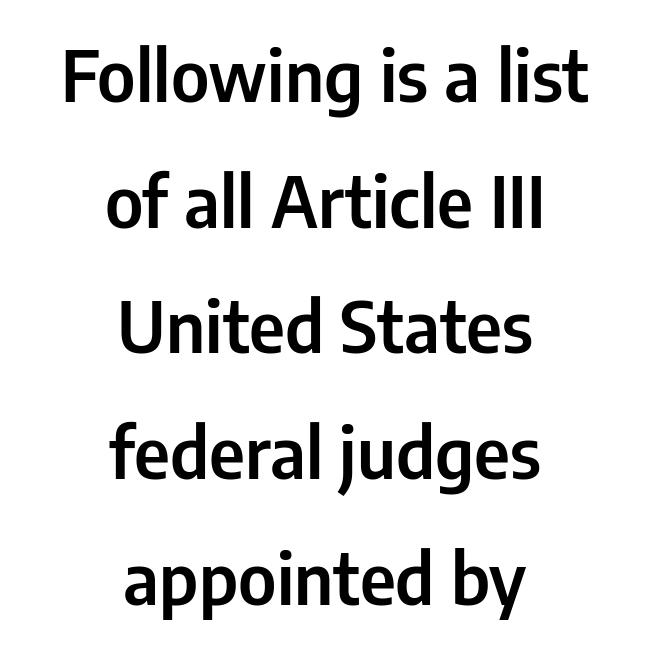
The image shows 71 px condensed sans-serif type, upright; set centered, line spacing 1.77x, normal letter spacing, not underlined; low stroke contrast and a medium x-height.
